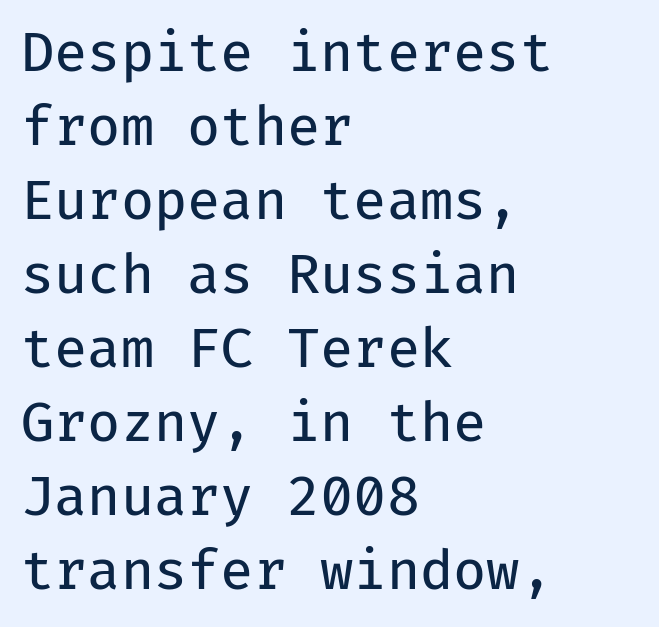
{"serif": "no", "italic": "no", "bold": "no", "weight": "regular", "width": "normal", "stroke_contrast": "low", "x_height": "medium", "monospaced": "yes", "underline": "no", "align": "left", "line_spacing": "normal", "line_spacing_ratio": 1.37, "letter_spacing": "normal", "letter_spacing_em": 0.0, "glyph_px": 54}
